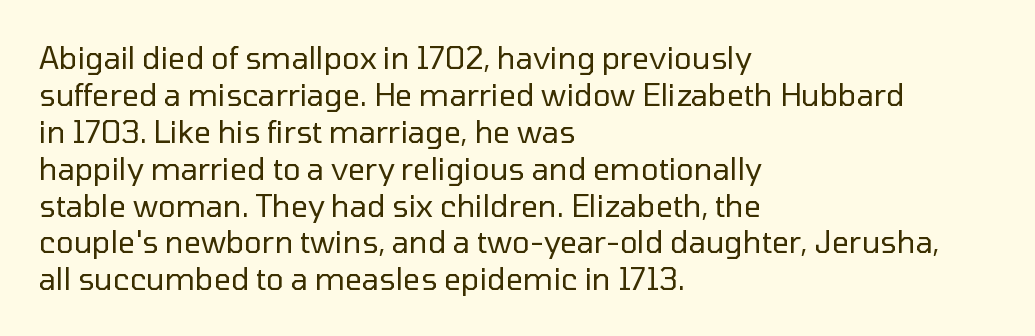
Q: Is the text bold? A: No.
Q: Is the text italic (slanted)? A: No, it is upright.
Q: Is the typeface a serif or a sans-serif typeface? A: Sans-serif.
Q: Is the text underlined? A: No.
Q: How is the paragraph aligned? A: Left-aligned.
Q: Is the spacing between letters normal or unusually wide? A: Normal.
Q: Width (condensed, normal, or wide)? A: Normal.
Q: Stroke contrast? A: Low.
Q: x-height? A: Medium.
Q: Monospaced? A: No.
